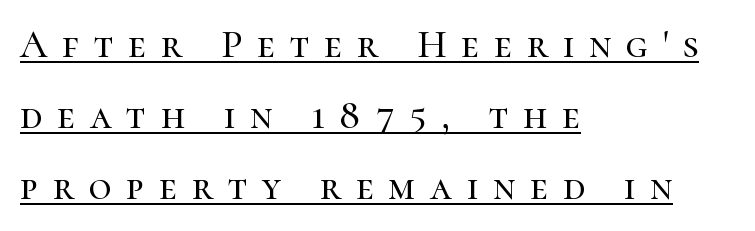
The image shows 39 px serif type, upright; set left-aligned, line spacing 1.82x, unusually wide letter spacing (+0.38 em), underlined; high stroke contrast and a medium x-height.
